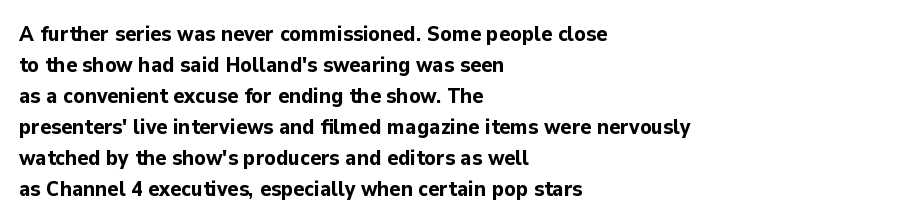
These lines keep a tight, regular rhythm from letter to letter. The typesetting leans heavy: a genuine bold. Line beginnings align vertically; line endings do not. If you drew a line through each stem, it would be perfectly vertical. Letters rest on an invisible, unmarked baseline.
